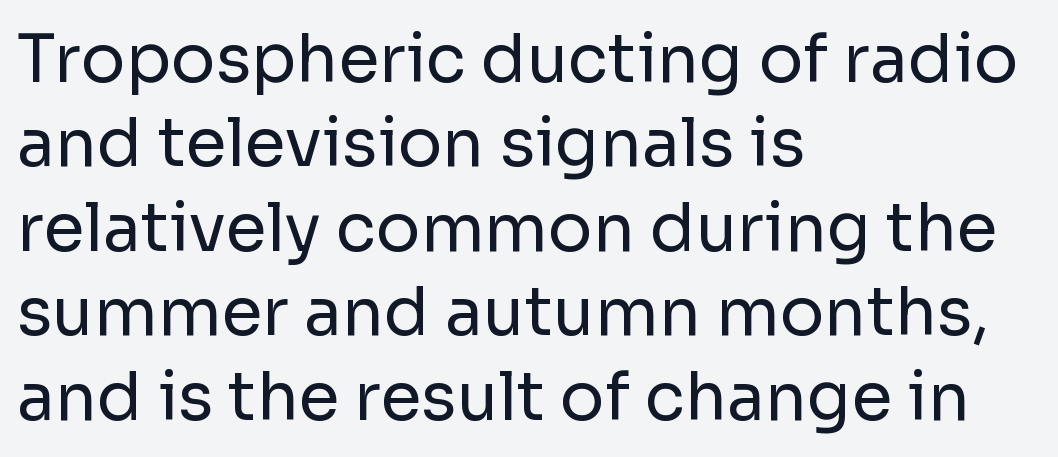
The image shows 66 px regular-weight sans-serif type, upright; set left-aligned, normal line spacing (1.28x), normal letter spacing, not underlined; low stroke contrast and a medium x-height.
